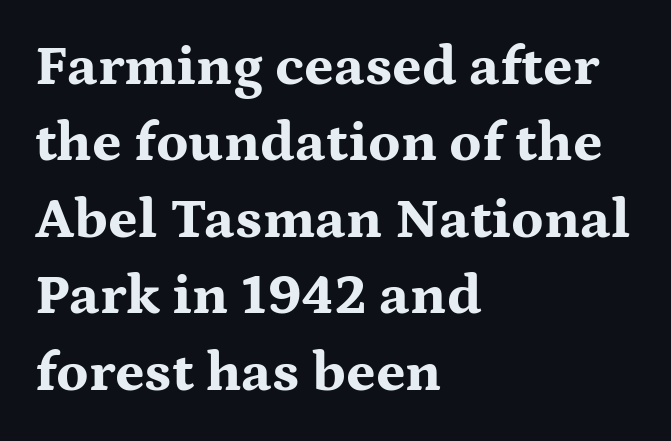
Q: Is the text bold? A: Yes.
Q: Is the text italic (slanted)? A: No, it is upright.
Q: Is the typeface a serif or a sans-serif typeface? A: Serif.
Q: Is the text underlined? A: No.
Q: How is the paragraph aligned? A: Left-aligned.
Q: Is the spacing between letters normal or unusually wide? A: Normal.
Q: Is the spacing between lines tight, normal or loose? A: Normal.
Q: Width (condensed, normal, or wide)? A: Wide.
Q: Stroke contrast? A: Medium.
Q: x-height? A: Medium.
Q: Monospaced? A: No.
